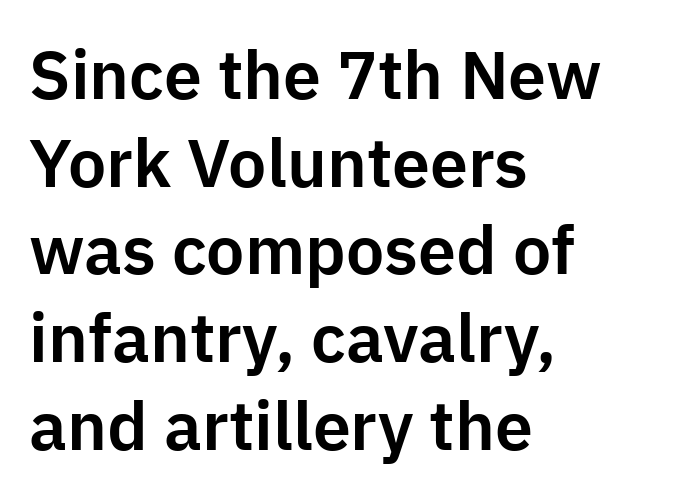
The passage shown is typeset with a sans-serif family. Glance below the letters and you will spot only blank space. The lettering stays uniformly vertical, giving the passage a roman look. The rendering uses natural spacing where letterforms have individual widths. Horizontal alignment here is leftward, the default for most running prose.
